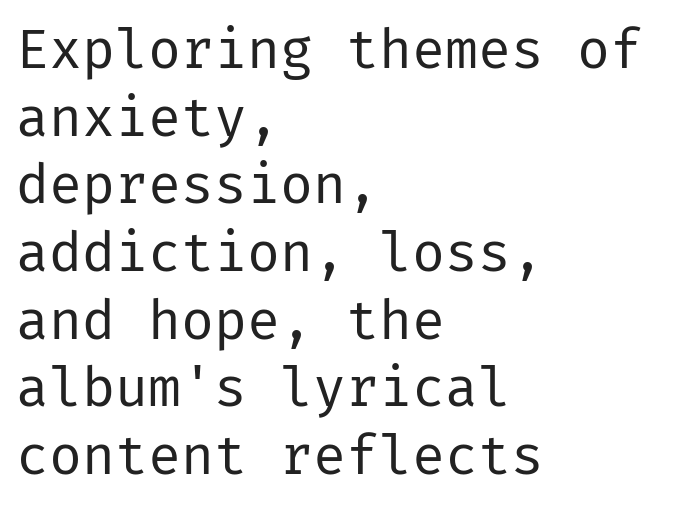
Q: Is the text bold? A: No.
Q: Is the text italic (slanted)? A: No, it is upright.
Q: Is the typeface a serif or a sans-serif typeface? A: Sans-serif.
Q: Is the text underlined? A: No.
Q: How is the paragraph aligned? A: Left-aligned.
Q: Is the spacing between letters normal or unusually wide? A: Normal.
Q: Width (condensed, normal, or wide)? A: Normal.
Q: Stroke contrast? A: Low.
Q: x-height? A: Medium.
